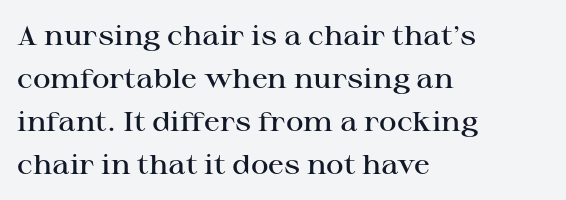
{"italic": "no", "bold": "semi", "underline": "no", "align": "left", "line_spacing": "normal", "line_spacing_ratio": 1.59, "letter_spacing": "normal", "letter_spacing_em": 0.0, "glyph_px": 27}
